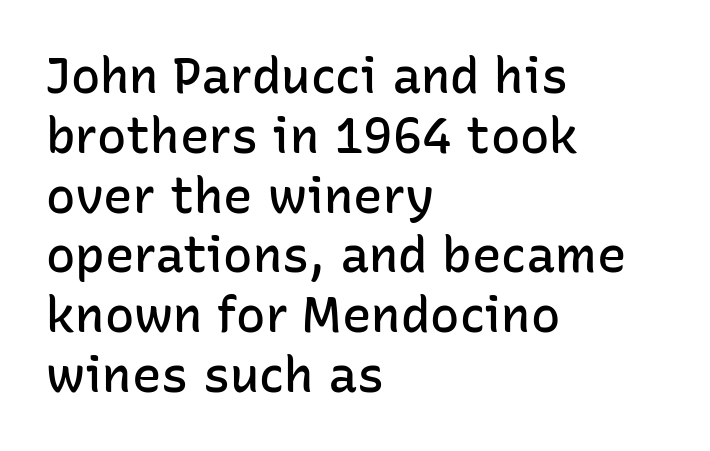
Q: Is the text bold? A: Semi-bold.
Q: Is the text italic (slanted)? A: No, it is upright.
Q: Is the typeface a serif or a sans-serif typeface? A: Sans-serif.
Q: Is the text underlined? A: No.
Q: How is the paragraph aligned? A: Left-aligned.
Q: Is the spacing between letters normal or unusually wide? A: Normal.
Q: Width (condensed, normal, or wide)? A: Normal.
Q: Stroke contrast? A: Low.
Q: x-height? A: Medium.
Q: Monospaced? A: No.
